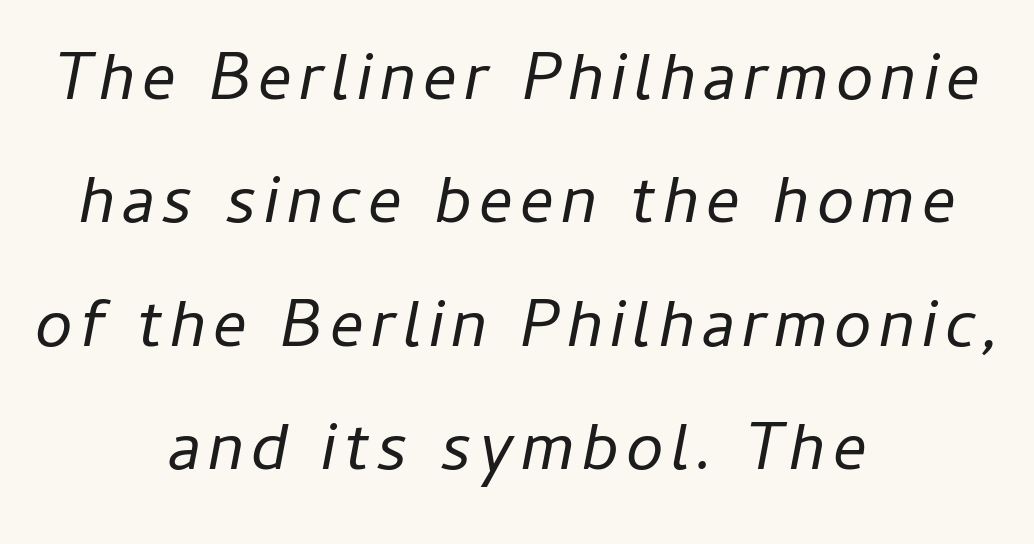
{"italic": "yes", "lean": "right", "slant_degrees": 11, "bold": "no", "weight": "regular", "width": "normal", "stroke_contrast": "low", "x_height": "medium", "monospaced": "no", "underline": "no", "align": "center", "line_spacing_ratio": 1.84, "glyph_px": 67}
